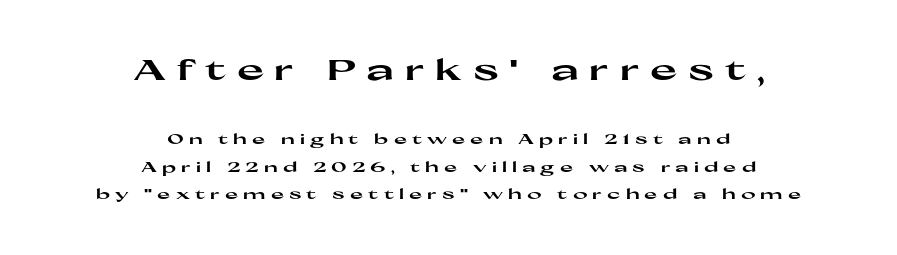
{"serif": "no", "italic": "no", "bold": "yes", "weight": "heavy", "width": "wide", "stroke_contrast": "high", "x_height": "medium", "monospaced": "no", "underline": "no", "align": "center", "line_spacing": "loose", "line_spacing_ratio": 1.94, "letter_spacing": "wide", "letter_spacing_em": 0.36, "larger_block": "first", "size_ratio": 2.07, "glyph_px": 29}
